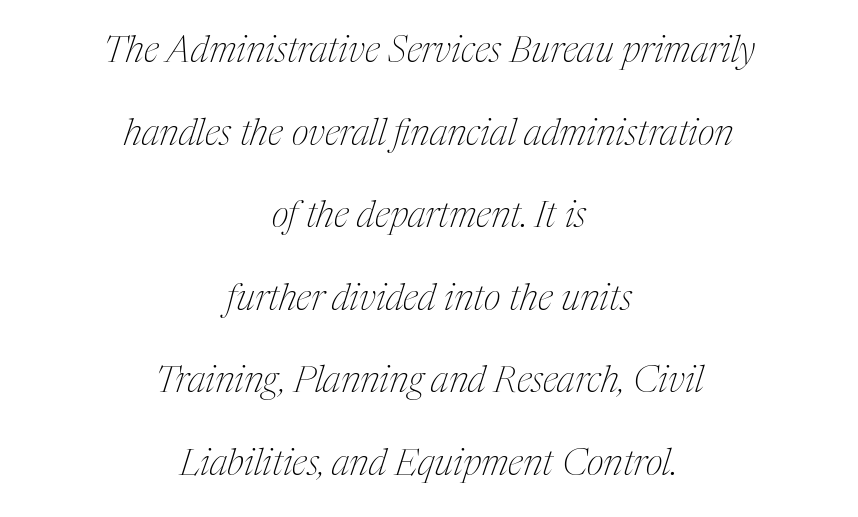
Q: Is the text bold? A: No.
Q: Is the text italic (slanted)? A: Yes, it leans right by about 17 degrees.
Q: Is the typeface a serif or a sans-serif typeface? A: Serif.
Q: Is the text underlined? A: No.
Q: How is the paragraph aligned? A: Centered.
Q: Is the spacing between letters normal or unusually wide? A: Normal.
Q: Is the spacing between lines tight, normal or loose? A: Loose.
Q: Width (condensed, normal, or wide)? A: Condensed.
Q: Stroke contrast? A: Medium.
Q: x-height? A: Medium.
Q: Monospaced? A: No.
